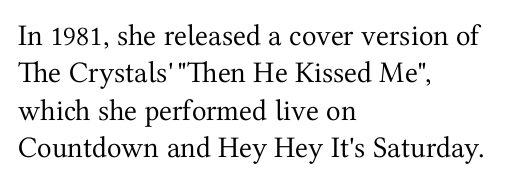
The image shows 30 px regular-weight serif type, upright; set left-aligned, normal line spacing (1.25x), normal letter spacing, not underlined; medium stroke contrast and a medium x-height.
